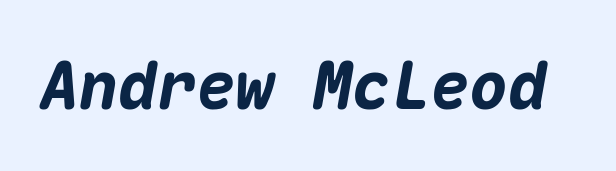
The image shows 65 px heavy type, italic (leaning right), monospaced; set normal letter spacing, not underlined; medium stroke contrast and a medium x-height.
